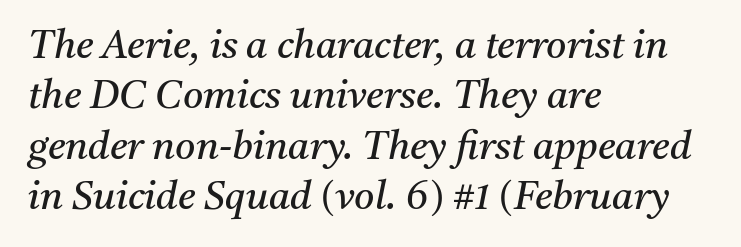
Q: Is the text bold? A: No.
Q: Is the text italic (slanted)? A: Yes, it leans right by about 11 degrees.
Q: Is the typeface a serif or a sans-serif typeface? A: Serif.
Q: Is the text underlined? A: No.
Q: How is the paragraph aligned? A: Left-aligned.
Q: Is the spacing between letters normal or unusually wide? A: Normal.
Q: Is the spacing between lines tight, normal or loose? A: Normal.
Q: Width (condensed, normal, or wide)? A: Normal.
Q: Stroke contrast? A: Medium.
Q: x-height? A: Medium.
Q: Monospaced? A: No.
